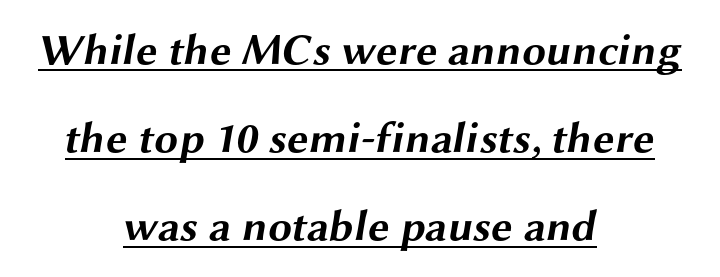
{"serif": "no", "bold": "yes", "weight": "bold", "width": "wide", "stroke_contrast": "medium", "x_height": "medium", "monospaced": "no", "underline": "yes", "align": "center", "line_spacing": "loose", "line_spacing_ratio": 2.05, "letter_spacing": "normal", "letter_spacing_em": 0.0, "glyph_px": 43}
